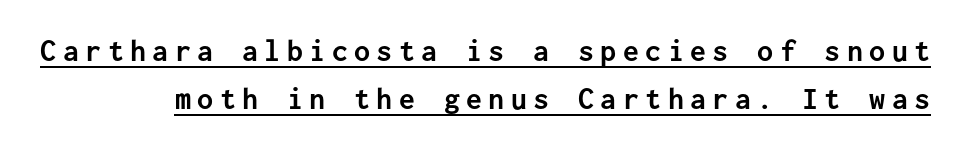
The image shows 32 px semibold sans-serif type, upright, monospaced; set normal line spacing (1.5x), unusually wide letter spacing (+0.2 em), underlined; low stroke contrast and a medium x-height.
